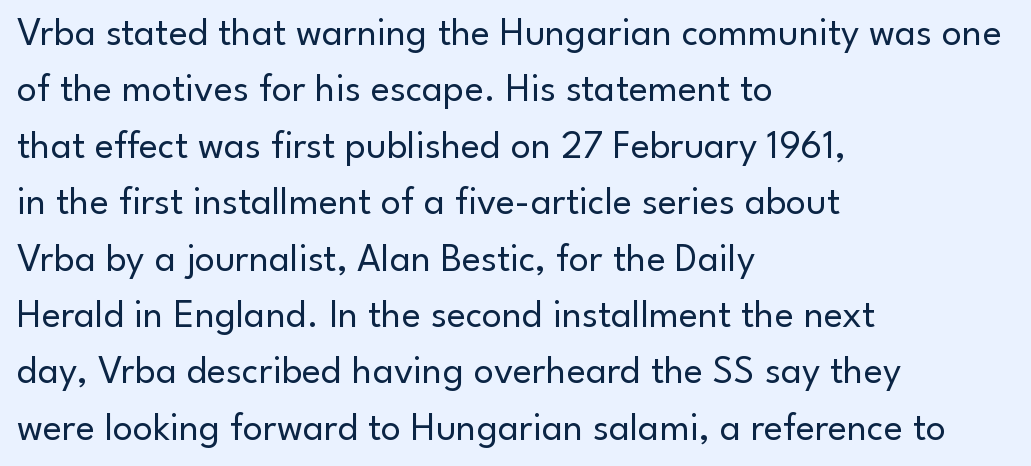
Q: Is the text bold? A: No.
Q: Is the text italic (slanted)? A: No, it is upright.
Q: Is the typeface a serif or a sans-serif typeface? A: Sans-serif.
Q: Is the text underlined? A: No.
Q: How is the paragraph aligned? A: Left-aligned.
Q: Is the spacing between letters normal or unusually wide? A: Normal.
Q: Is the spacing between lines tight, normal or loose? A: Normal.
Q: Width (condensed, normal, or wide)? A: Normal.
Q: Stroke contrast? A: Low.
Q: x-height? A: Small.
Q: Monospaced? A: No.
